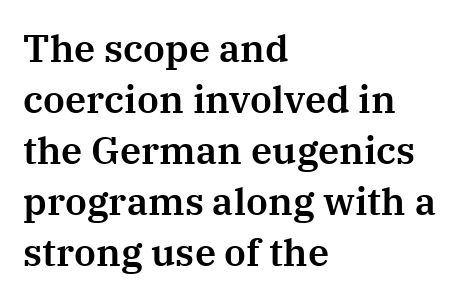
The image shows 38 px serif type, upright; set left-aligned, normal line spacing (1.34x), normal letter spacing, not underlined; medium stroke contrast and a medium x-height.
